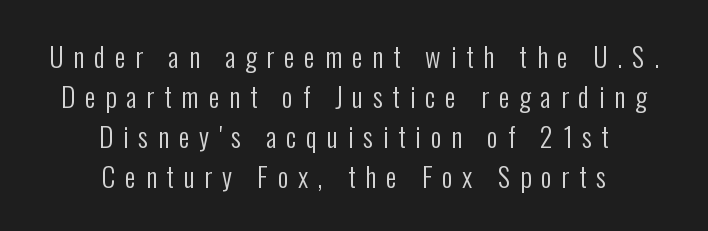
The cut favours lightness, reaching ordinary text weight at its darkest. The tracking jumps out immediately: characters are airy and widely separated. The specimen reads as upright at a glance. A centered setting, common on invitations and titles, is used for this passage.
